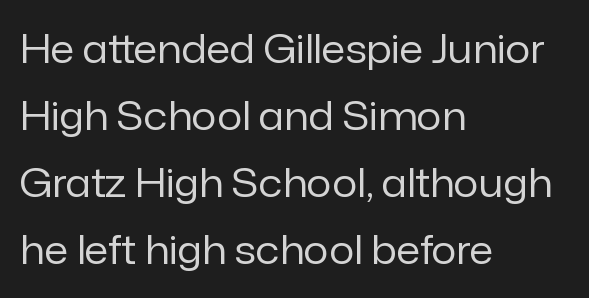
The image shows 39 px regular-weight sans-serif type, upright; set left-aligned, line spacing 1.72x, normal letter spacing, not underlined; low stroke contrast and a medium x-height.
